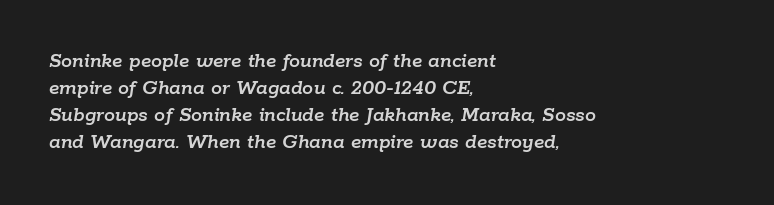
Q: Is the text italic (slanted)? A: Yes, it leans right by about 9 degrees.
Q: Is the text underlined? A: No.
Q: How is the paragraph aligned? A: Left-aligned.
Q: Is the spacing between letters normal or unusually wide? A: Normal.
